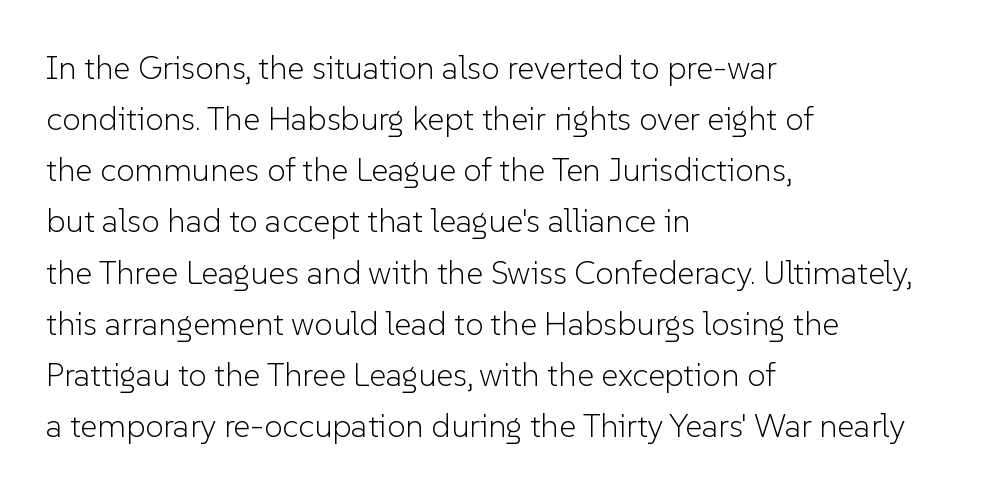
Q: Is the text bold? A: No.
Q: Is the text italic (slanted)? A: No, it is upright.
Q: Is the typeface a serif or a sans-serif typeface? A: Sans-serif.
Q: Is the text underlined? A: No.
Q: How is the paragraph aligned? A: Left-aligned.
Q: Is the spacing between letters normal or unusually wide? A: Normal.
Q: Is the spacing between lines tight, normal or loose? A: Normal.
Q: Width (condensed, normal, or wide)? A: Normal.
Q: Stroke contrast? A: Low.
Q: x-height? A: Medium.
Q: Monospaced? A: No.
